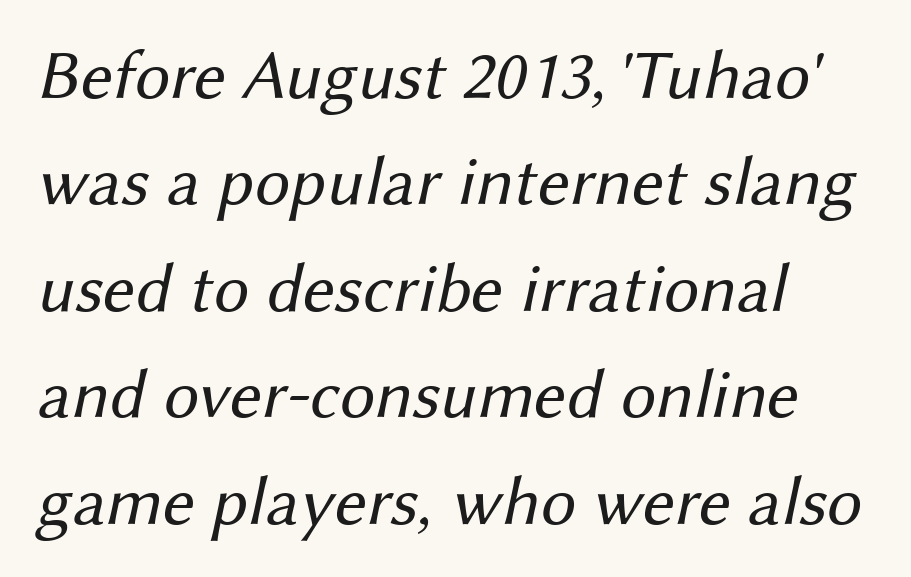
Visually the block forms a straight wall on the left and a jagged coastline on the right. Check under the words: just untouched page. Characters follow at the spacing the type designer built in. The space between consecutive lines is moderate. Typographically, this falls in the sans-serif category. Stroke thickness stays within the range of a standard reading face or lighter.
